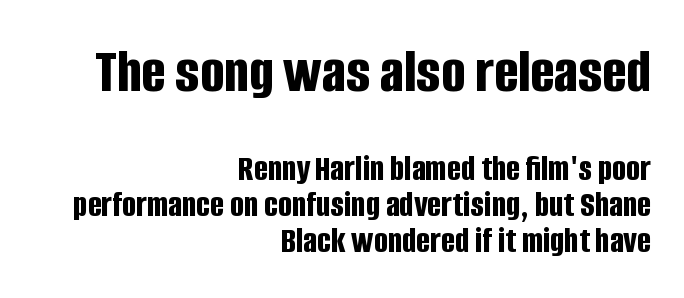
Honestly, there is no underline to notice here at all. Think of a printed novel: that variable character pitch is what you see here. Observe the ordinary spacing: letters are neighbours, not strangers. Reading down the column, the eye jumps only a short way to each next line. The designer gave the opening block more size than the closing block. These lines stack with their right ends in a neat column.
